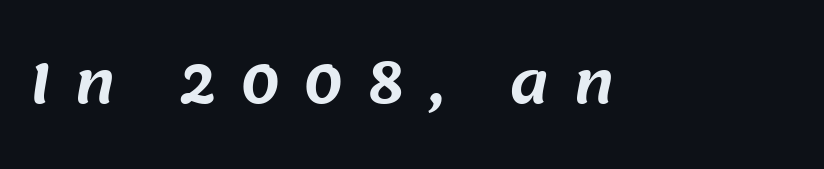
The type family on display is of the sans-serif kind. Check under the words: just untouched page. The face used here is proportionally spaced, like ordinary book or web type. Compared with typical body copy, the letter spacing here is much looser.
